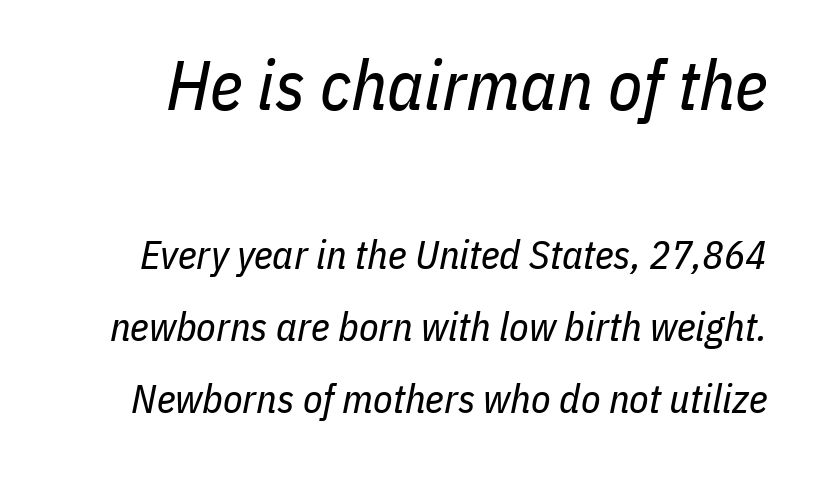
In this sample the first text group is rendered at the bigger scale. You can tell it's italic because the verticals aren't actually vertical. Looks like regular typesetting: each glyph gets only the width it needs. This rendering leaves character spacing at its baseline value. No letter is thick-stroked: the sample isn't bold.
